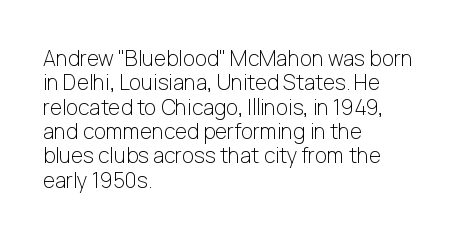
{"italic": "no", "bold": "no", "underline": "no", "align": "left", "line_spacing_ratio": 1.16, "letter_spacing": "normal", "letter_spacing_em": 0.0, "glyph_px": 21}
